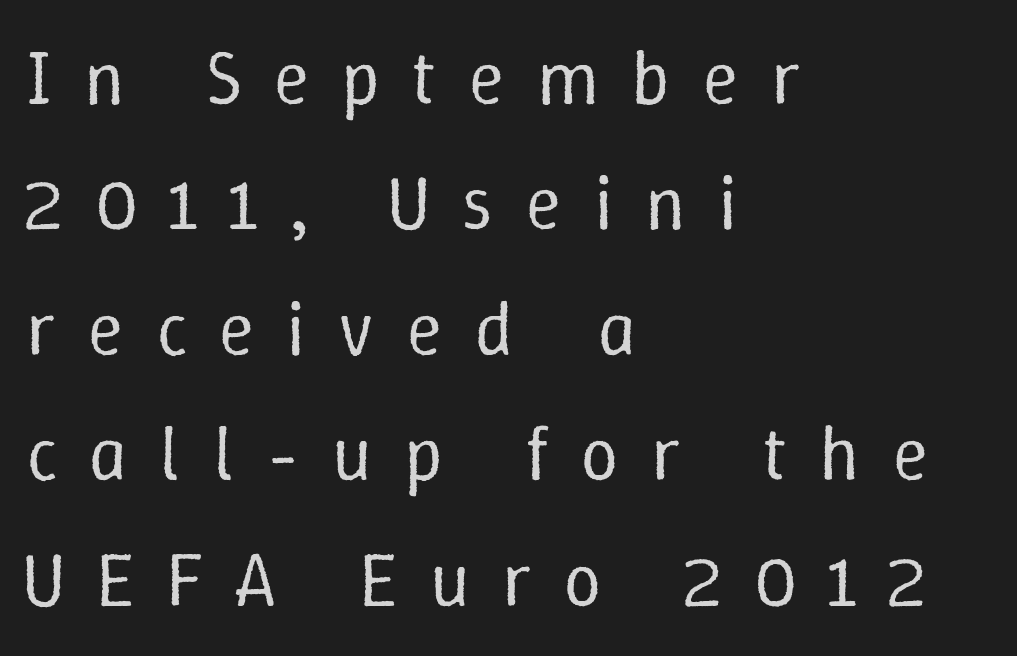
{"italic": "no", "bold": "no", "weight": "regular", "width": "normal", "stroke_contrast": "low", "x_height": "medium", "monospaced": "no", "underline": "no", "align": "left", "line_spacing": "normal", "line_spacing_ratio": 1.65, "letter_spacing": "wide", "letter_spacing_em": 0.42, "glyph_px": 76}
